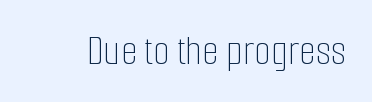
The image shows 43 px thin, condensed type, upright; set normal letter spacing, not underlined; low stroke contrast and a medium x-height.
